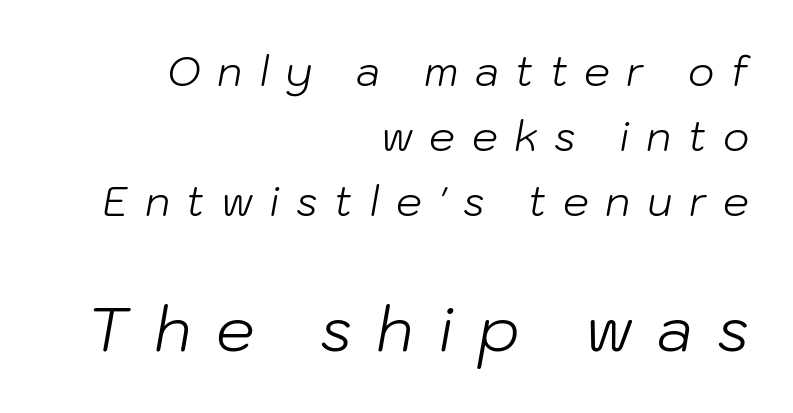
The image shows 61 px light type, italic (leaning right); set right-aligned, normal line spacing (1.59x), unusually wide letter spacing (+0.4 em), not underlined; the second (bottom) block is 1.49x larger; low stroke contrast and a medium x-height.
